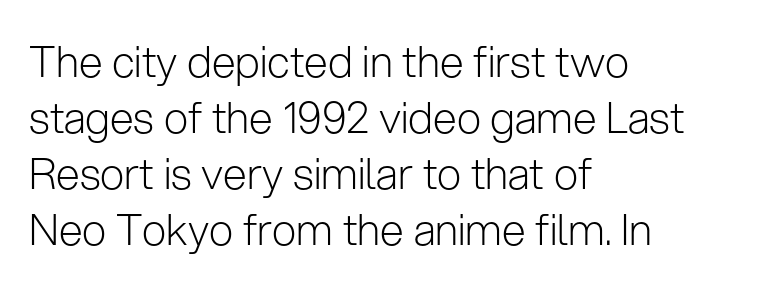
{"serif": "no", "italic": "no", "bold": "no", "weight": "light", "width": "normal", "stroke_contrast": "low", "x_height": "medium", "monospaced": "no", "underline": "no", "align": "left", "line_spacing": "normal", "line_spacing_ratio": 1.3, "letter_spacing": "normal", "letter_spacing_em": 0.0, "glyph_px": 43}
